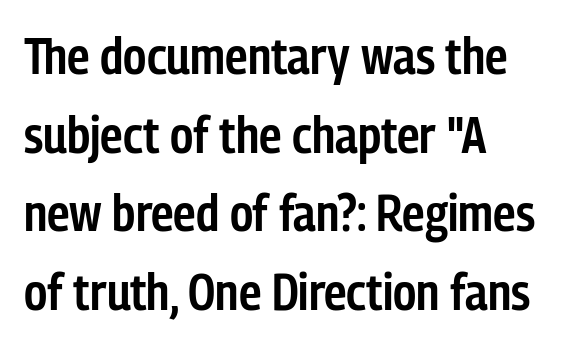
Q: Is the text bold? A: Semi-bold.
Q: Is the text italic (slanted)? A: No, it is upright.
Q: Is the typeface a serif or a sans-serif typeface? A: Sans-serif.
Q: Is the text underlined? A: No.
Q: How is the paragraph aligned? A: Left-aligned.
Q: Is the spacing between letters normal or unusually wide? A: Normal.
Q: Is the spacing between lines tight, normal or loose? A: Normal.
Q: Width (condensed, normal, or wide)? A: Condensed.
Q: Stroke contrast? A: Low.
Q: x-height? A: Medium.
Q: Monospaced? A: No.
